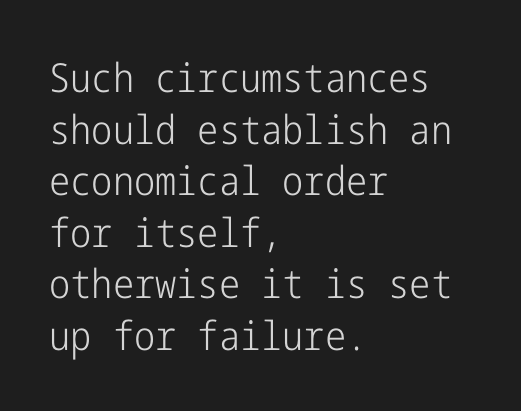
The image shows 40 px light, condensed sans-serif type, upright; set left-aligned, normal line spacing (1.29x), normal letter spacing, not underlined; low stroke contrast and a medium x-height.
